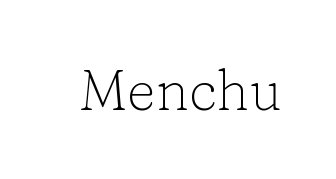
Each letter keeps its own natural width here, so spacing adapts to shape. Does the type have serifs? Yes, each stem ends in a small foot. This rendering features lettering with no underline. A light-to-regular cut is what we see here.
